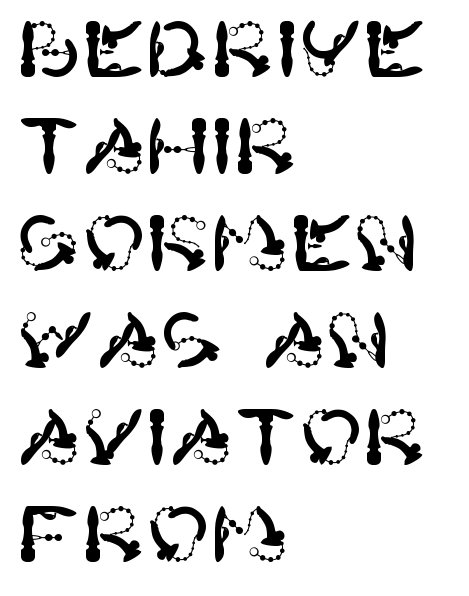
The image shows 77 px sans-serif type, upright; set left-aligned, normal line spacing (1.26x), normal letter spacing, not underlined; high stroke contrast and a large x-height.
